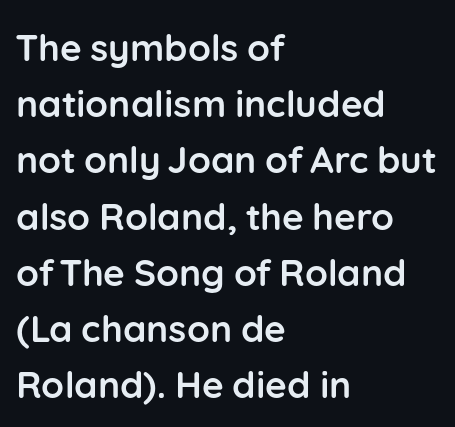
Spacing verdict: proportional, widths tailored to each character. A dark, heavy texture on the line: the type is bold. Leftover space on each line is placed entirely after the last word. Honestly, there is no underline to notice here at all. Stroke terminals: plain, sans-serif.
